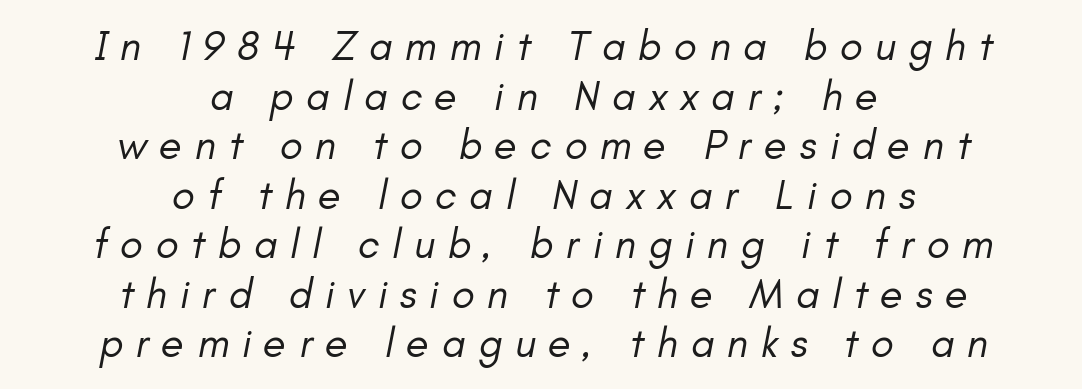
Emphasis-style slanted type is in use. This reads as an unemphasized weight, regular at the heaviest. Visually the block forms a symmetrical silhouette, jagged on both flanks. These lines are rendered in a variable-pitch font. Someone cranked the tracking dial way up on this one.
